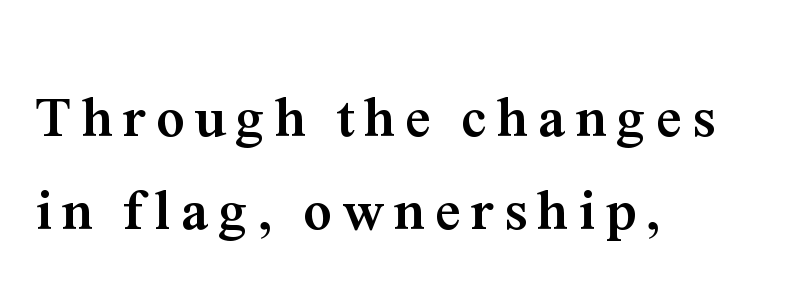
The image shows 57 px semibold serif type, upright; set left-aligned, normal line spacing (1.63x), not underlined; medium stroke contrast and a medium x-height.
